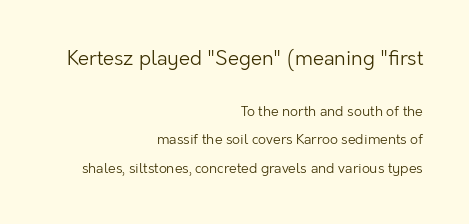
The image shows 20 px text type, upright; set right-aligned, loose line spacing (2.04x), normal letter spacing, not underlined; the first (top) block is 1.43x larger.
